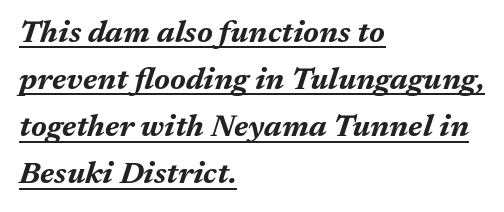
Q: Is the text bold? A: Yes.
Q: Is the text italic (slanted)? A: Yes, it leans right by about 17 degrees.
Q: Is the text underlined? A: Yes.
Q: How is the paragraph aligned? A: Left-aligned.
Q: Is the spacing between letters normal or unusually wide? A: Normal.
Q: Is the spacing between lines tight, normal or loose? A: Normal.
Q: Width (condensed, normal, or wide)? A: Normal.
Q: Stroke contrast? A: Medium.
Q: x-height? A: Medium.
Q: Monospaced? A: No.
